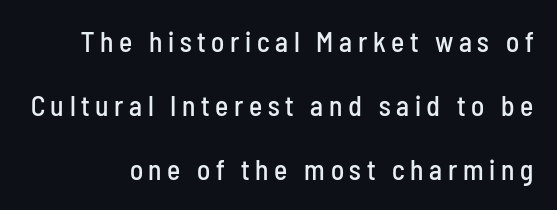
The image shows 28 px condensed sans-serif type, upright; set loose line spacing (2.28x), unusually wide letter spacing (+0.2 em), not underlined; low stroke contrast and a medium x-height.
